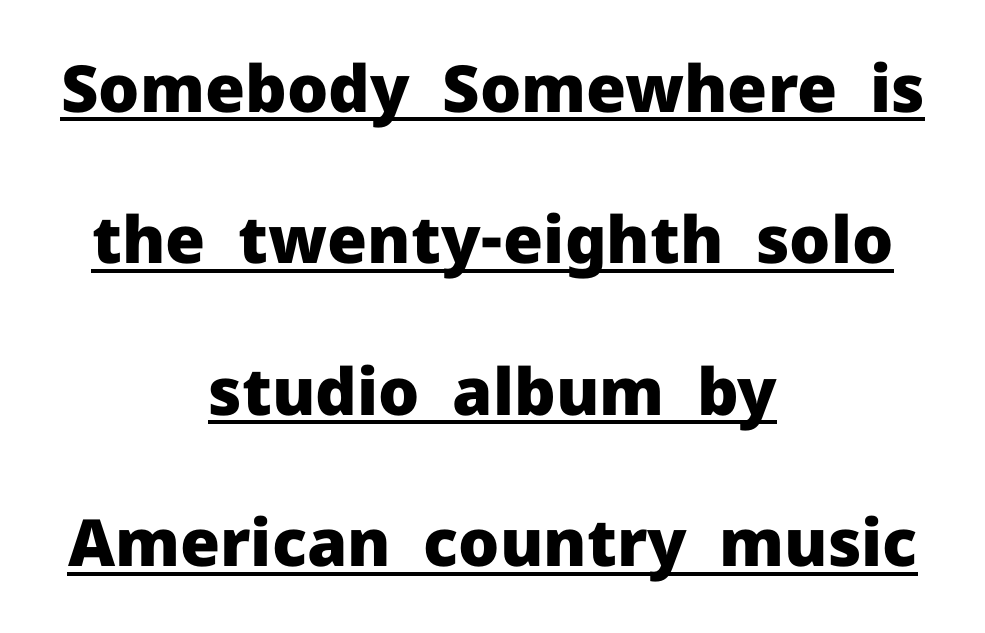
{"serif": "no", "italic": "no", "bold": "yes", "weight": "heavy", "width": "normal", "stroke_contrast": "low", "x_height": "medium", "monospaced": "no", "underline": "yes", "align": "center", "line_spacing": "loose", "line_spacing_ratio": 2.33, "letter_spacing": "normal", "letter_spacing_em": 0.0, "glyph_px": 65}
